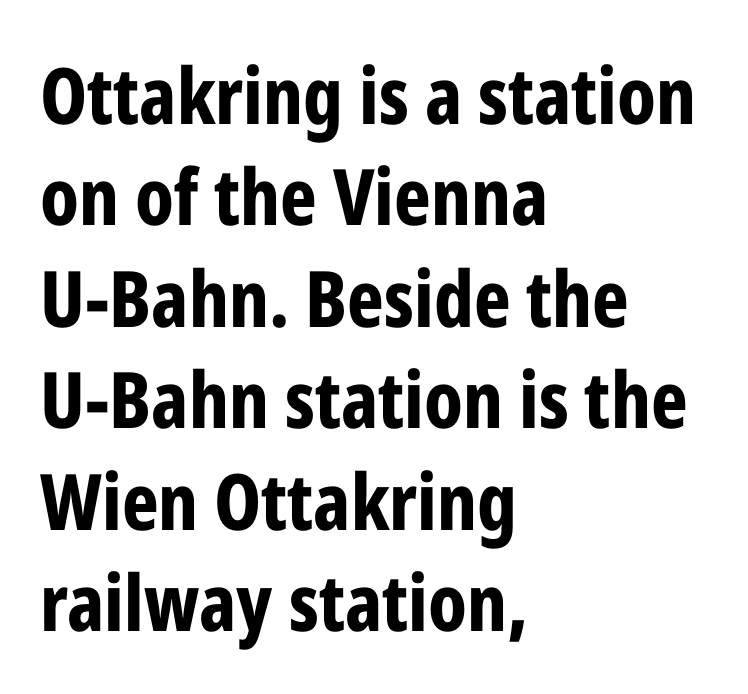
The image shows 78 px bold, condensed sans-serif type, upright; set left-aligned, normal line spacing (1.3x), normal letter spacing, not underlined; low stroke contrast and a medium x-height.
